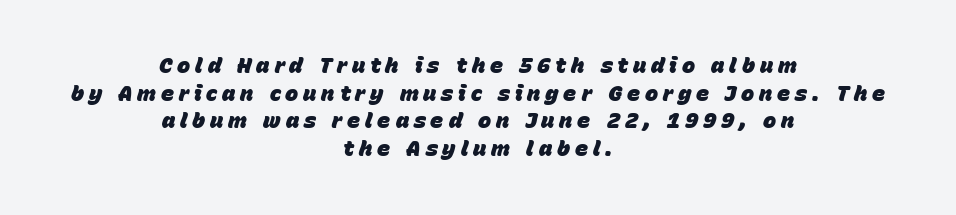
{"italic": "yes", "lean": "right", "slant_degrees": 15, "bold": "yes", "underline": "no", "align": "center", "line_spacing": "normal", "line_spacing_ratio": 1.26, "letter_spacing": "wide", "letter_spacing_em": 0.22, "glyph_px": 22}
